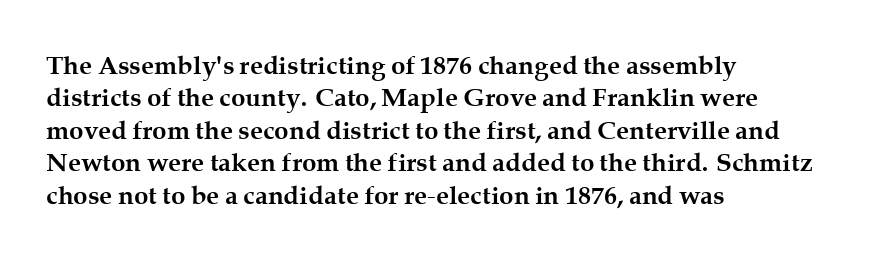
Interline gaps are of average width in this sample. Words float on clear page, feet unadorned. Weight check: bold — yes, fully. These lines were composed using upright roman letters.
